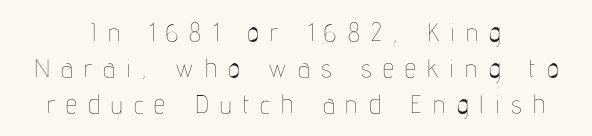
Q: Is the text bold? A: No.
Q: Is the text italic (slanted)? A: No, it is upright.
Q: Is the text underlined? A: No.
Q: How is the paragraph aligned? A: Centered.
Q: Is the spacing between letters normal or unusually wide? A: Unusually wide.
Q: Is the spacing between lines tight, normal or loose? A: Normal.
